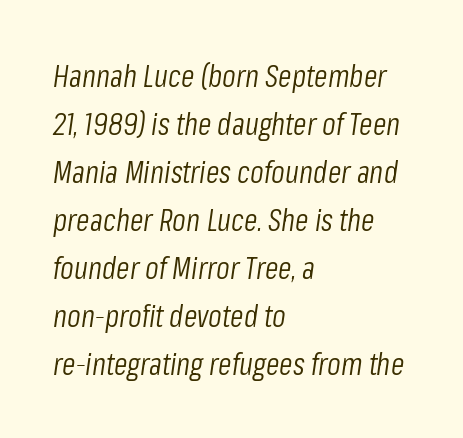
{"italic": "yes", "lean": "right", "slant_degrees": 8, "bold": "no", "weight": "light", "width": "condensed", "stroke_contrast": "low", "x_height": "medium", "monospaced": "no", "underline": "no", "align": "left", "line_spacing": "normal", "line_spacing_ratio": 1.55, "letter_spacing": "normal", "letter_spacing_em": 0.0, "glyph_px": 31}
